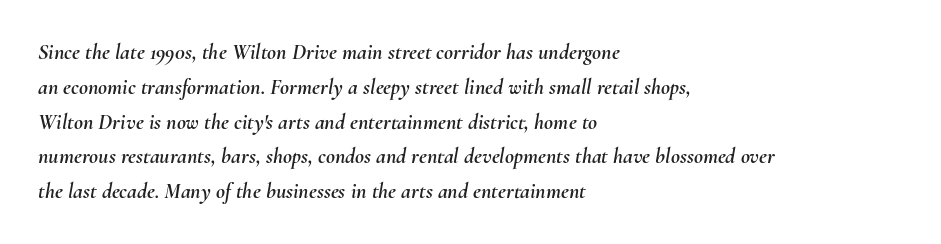
Q: Is the text italic (slanted)? A: Yes, it leans right by about 10 degrees.
Q: Is the text underlined? A: No.
Q: How is the paragraph aligned? A: Left-aligned.
Q: Is the spacing between letters normal or unusually wide? A: Normal.
Q: Is the spacing between lines tight, normal or loose? A: Normal.
